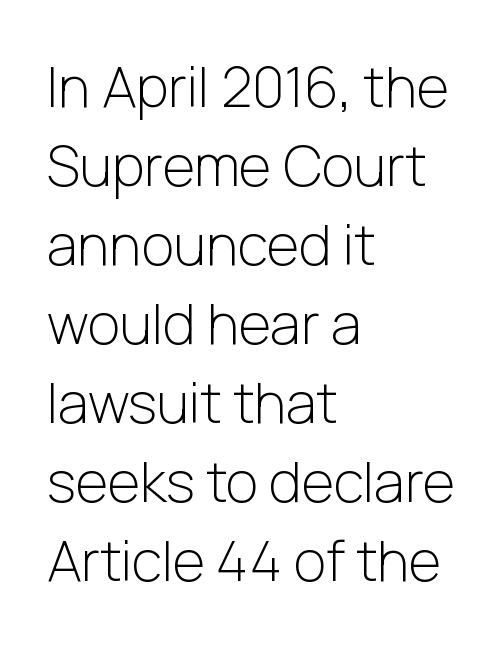
Q: Is the text bold? A: No.
Q: Is the text italic (slanted)? A: No, it is upright.
Q: Is the typeface a serif or a sans-serif typeface? A: Sans-serif.
Q: Is the text underlined? A: No.
Q: How is the paragraph aligned? A: Left-aligned.
Q: Is the spacing between letters normal or unusually wide? A: Normal.
Q: Is the spacing between lines tight, normal or loose? A: Normal.
Q: Width (condensed, normal, or wide)? A: Normal.
Q: Stroke contrast? A: Low.
Q: x-height? A: Medium.
Q: Monospaced? A: No.
